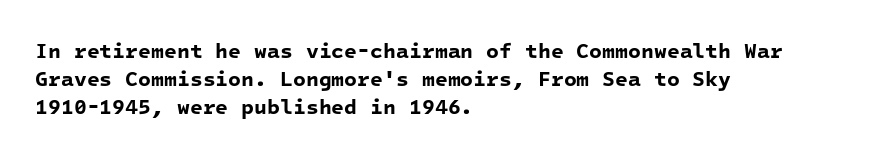
Q: Is the text bold? A: Yes.
Q: Is the text underlined? A: No.
Q: How is the paragraph aligned? A: Left-aligned.
Q: Is the spacing between letters normal or unusually wide? A: Normal.
Q: Is the spacing between lines tight, normal or loose? A: Normal.
